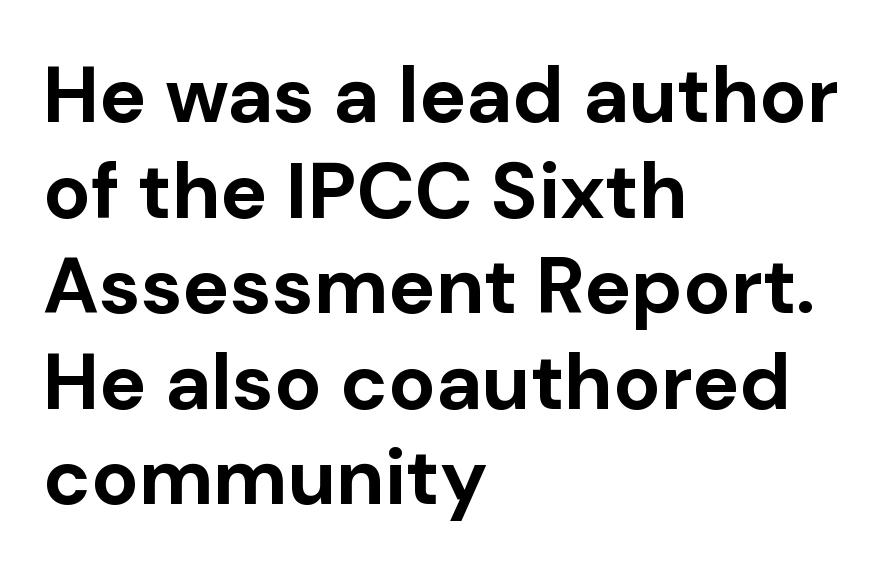
{"serif": "no", "italic": "no", "bold": "yes", "weight": "bold", "width": "normal", "stroke_contrast": "low", "x_height": "medium", "monospaced": "no", "underline": "no", "align": "left", "line_spacing_ratio": 1.21, "letter_spacing": "normal", "letter_spacing_em": 0.0, "glyph_px": 79}
